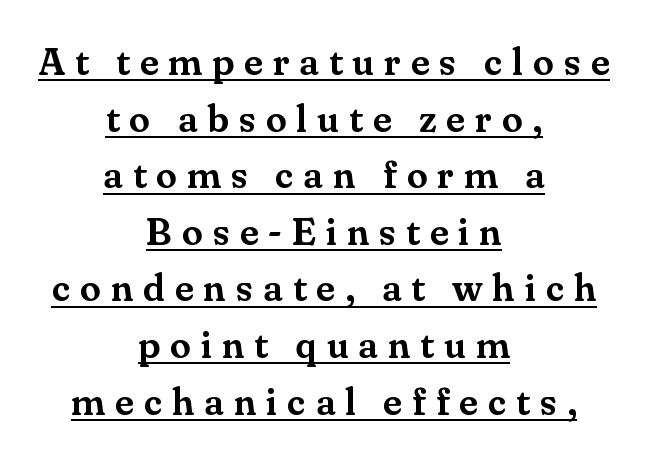
{"serif": "yes", "italic": "no", "width": "normal", "stroke_contrast": "medium", "x_height": "small", "monospaced": "no", "underline": "yes", "align": "center", "line_spacing": "normal", "line_spacing_ratio": 1.49, "letter_spacing": "wide", "letter_spacing_em": 0.26, "glyph_px": 38}
